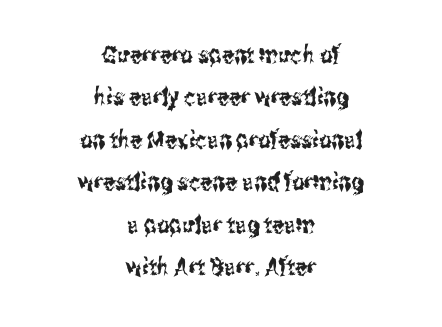
The type is set solid horizontally, with unmodified tracking. One-word summary of the alignment: center. The typography opts for an upright posture over an oblique one. Has an underline been added? It has not.
